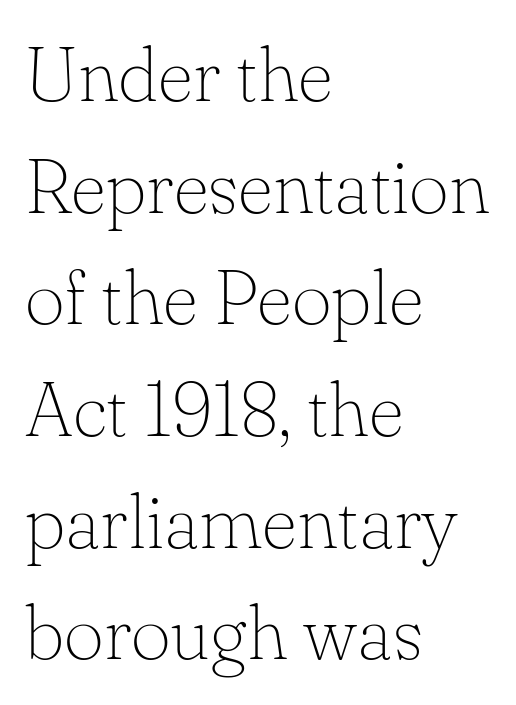
{"serif": "yes", "italic": "no", "bold": "no", "weight": "thin", "width": "normal", "stroke_contrast": "low", "x_height": "small", "monospaced": "no", "underline": "no", "align": "left", "line_spacing": "normal", "line_spacing_ratio": 1.45, "letter_spacing": "normal", "letter_spacing_em": 0.0, "glyph_px": 77}
